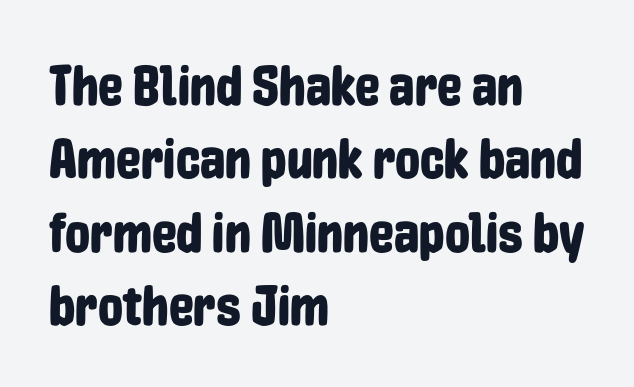
{"serif": "no", "italic": "no", "width": "condensed", "stroke_contrast": "low", "x_height": "medium", "monospaced": "no", "underline": "no", "align": "left", "line_spacing": "normal", "line_spacing_ratio": 1.31, "letter_spacing": "normal", "letter_spacing_em": 0.0, "glyph_px": 56}
